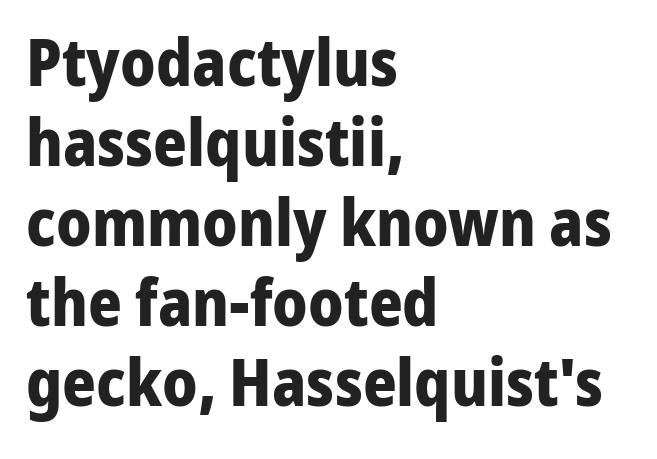
Q: Is the text bold? A: Yes.
Q: Is the text italic (slanted)? A: No, it is upright.
Q: Is the typeface a serif or a sans-serif typeface? A: Sans-serif.
Q: Is the text underlined? A: No.
Q: How is the paragraph aligned? A: Left-aligned.
Q: Is the spacing between letters normal or unusually wide? A: Normal.
Q: Width (condensed, normal, or wide)? A: Normal.
Q: Stroke contrast? A: Low.
Q: x-height? A: Medium.
Q: Monospaced? A: No.
